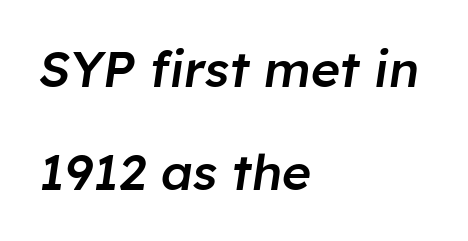
Q: Is the text bold? A: Semi-bold.
Q: Is the text italic (slanted)? A: Yes, it leans right by about 8 degrees.
Q: Is the text underlined? A: No.
Q: How is the paragraph aligned? A: Left-aligned.
Q: Is the spacing between letters normal or unusually wide? A: Normal.
Q: Is the spacing between lines tight, normal or loose? A: Loose.
Q: Width (condensed, normal, or wide)? A: Normal.
Q: Stroke contrast? A: Low.
Q: x-height? A: Medium.
Q: Monospaced? A: No.
